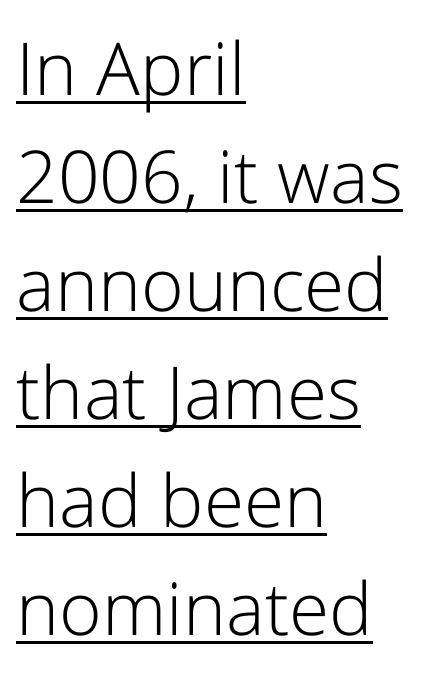
The image shows 73 px light sans-serif type, upright; set left-aligned, normal line spacing (1.48x), normal letter spacing, underlined; low stroke contrast and a medium x-height.
